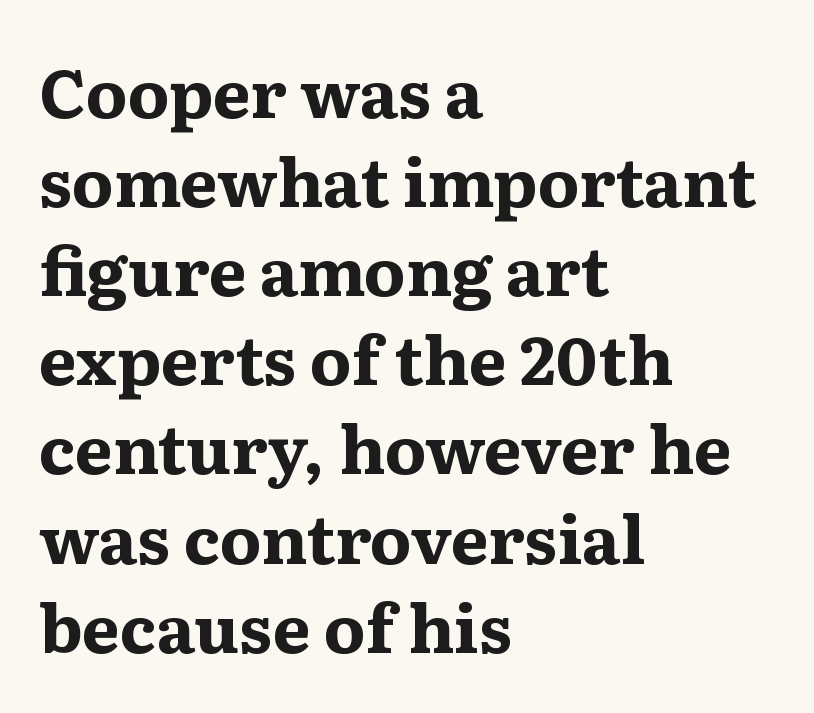
The image shows 67 px bold, wide serif type, upright; set left-aligned, normal line spacing (1.33x), normal letter spacing, not underlined; medium stroke contrast and a medium x-height.
